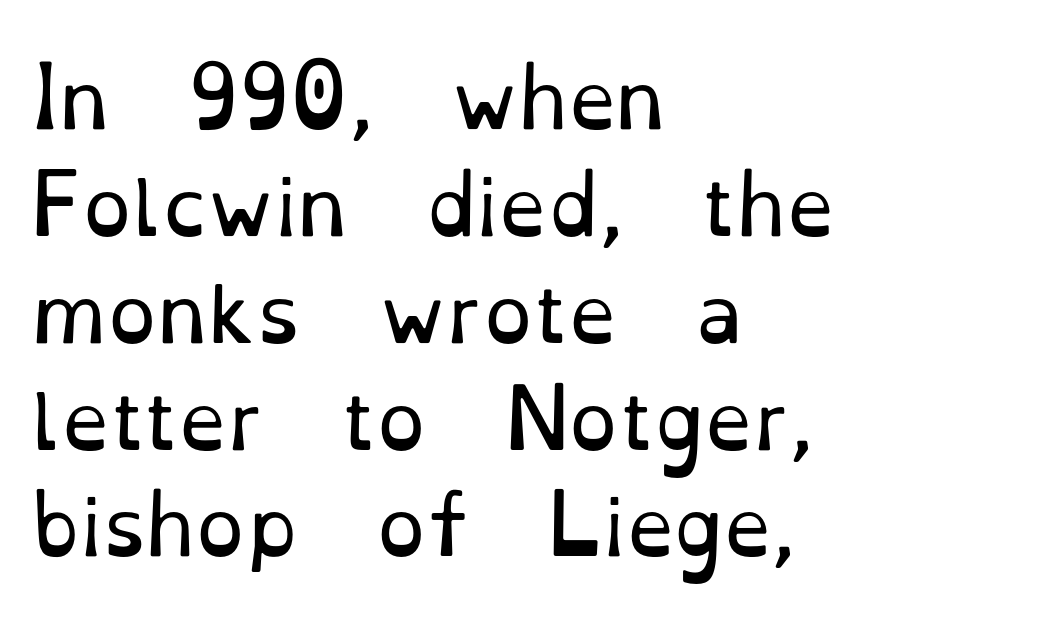
Upright lettering throughout. The lines sit at an ordinary, default distance from one another. The passage shown is typed in a proportional face where columns would drift. Caption: multi-line text, flush left, ragged right. Rule under the text: the space is simply empty.
